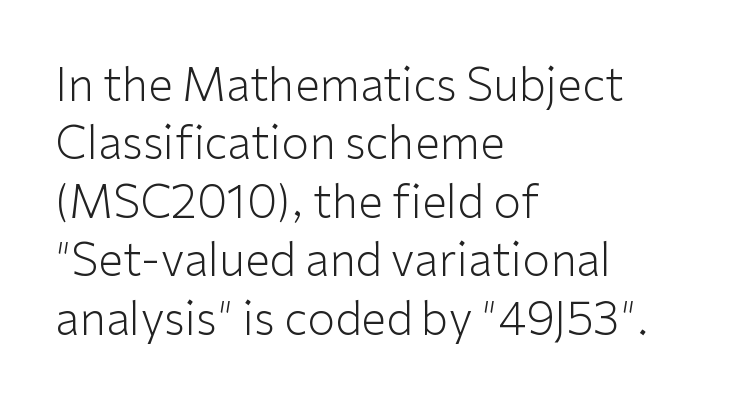
Q: Is the text bold? A: No.
Q: Is the text italic (slanted)? A: No, it is upright.
Q: Is the typeface a serif or a sans-serif typeface? A: Sans-serif.
Q: Is the text underlined? A: No.
Q: How is the paragraph aligned? A: Left-aligned.
Q: Is the spacing between letters normal or unusually wide? A: Normal.
Q: Is the spacing between lines tight, normal or loose? A: Normal.
Q: Width (condensed, normal, or wide)? A: Normal.
Q: Stroke contrast? A: Low.
Q: x-height? A: Medium.
Q: Monospaced? A: No.
